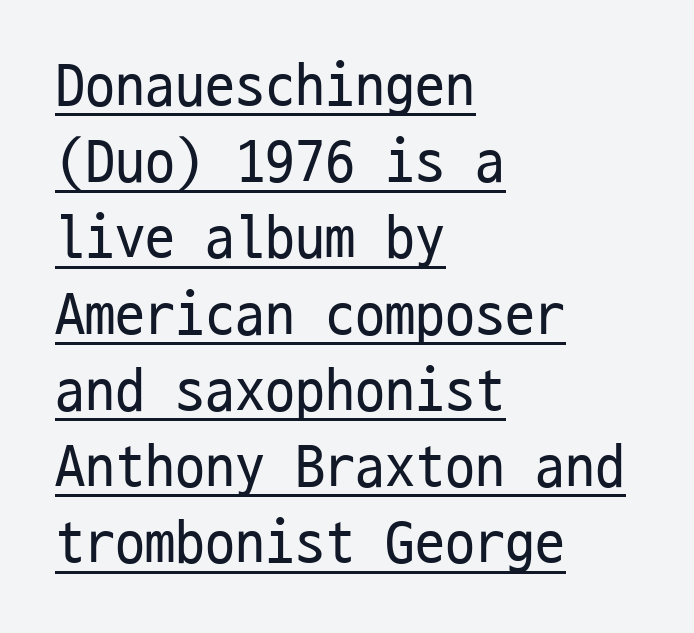
The image shows 60 px regular-weight, condensed sans-serif type, upright, monospaced; set left-aligned, normal line spacing (1.27x), normal letter spacing, underlined; low stroke contrast and a medium x-height.
